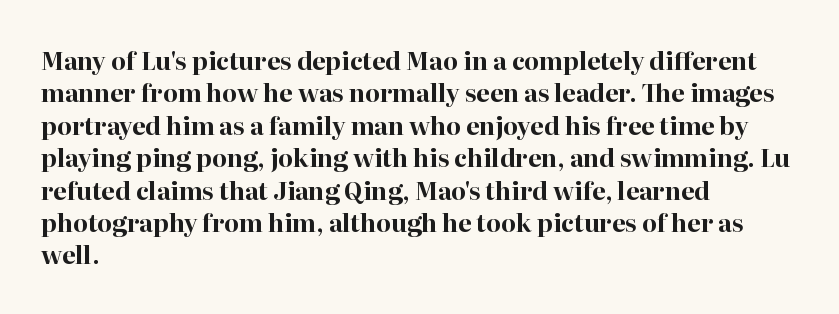
Whoever set this chose a conventional vertical rhythm. Emphasis by weight is at full strength: bold. The setting favours the left margin, as ordinary paragraphs usually do. Glance below the letters and you will spot only blank space. Rendered with straight, roman letterforms.
